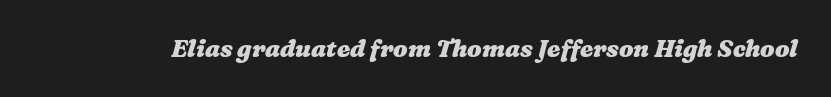
Standard letterfit; no display-style spreading of the glyphs. What weight is shown? A full bold with thick strokes. Has an underline been added? It has not.
